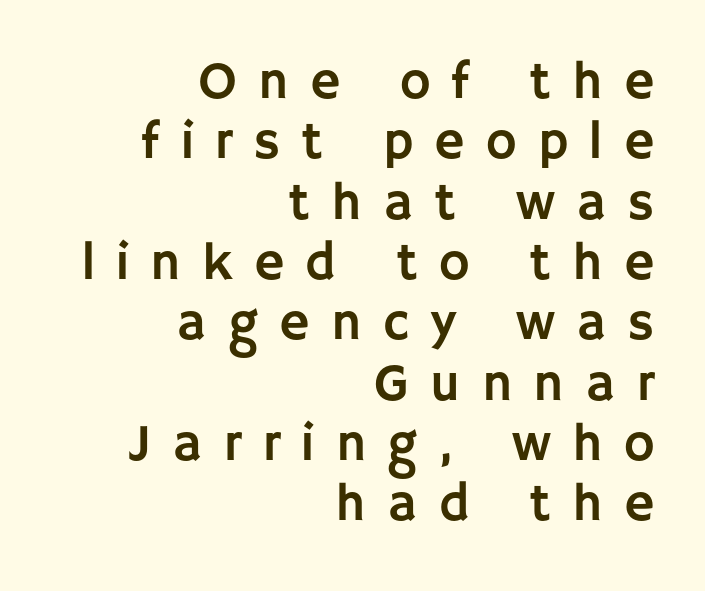
The characters display no serif detailing; their extremities are plain. The zone under the glyphs is completely vacant. Note the varied advance widths — an 'i' is clearly narrower than an 'm'. Ordinary non-slanted type is in use. Letter spacing: wide. The passage is arranged like a letterhead date or caption credit — flush right.
